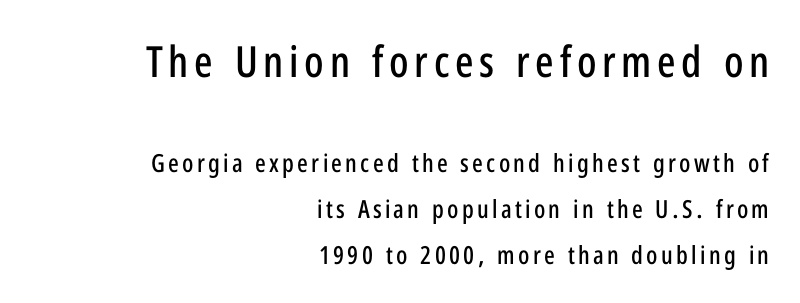
The image shows 43 px condensed sans-serif type, upright; set right-aligned, line spacing 1.84x, not underlined; the first (top) block is 1.72x larger; low stroke contrast and a medium x-height.
